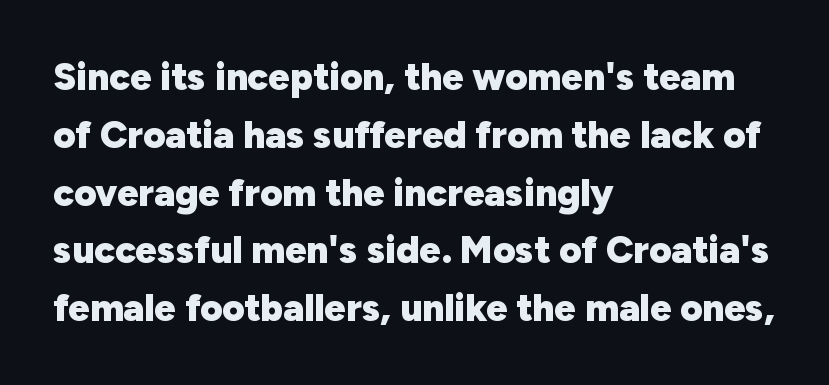
Q: Is the text bold? A: Yes.
Q: Is the text italic (slanted)? A: No, it is upright.
Q: Is the typeface a serif or a sans-serif typeface? A: Sans-serif.
Q: Is the text underlined? A: No.
Q: How is the paragraph aligned? A: Left-aligned.
Q: Is the spacing between letters normal or unusually wide? A: Normal.
Q: Is the spacing between lines tight, normal or loose? A: Normal.
Q: Width (condensed, normal, or wide)? A: Normal.
Q: Stroke contrast? A: Low.
Q: x-height? A: Medium.
Q: Monospaced? A: No.
